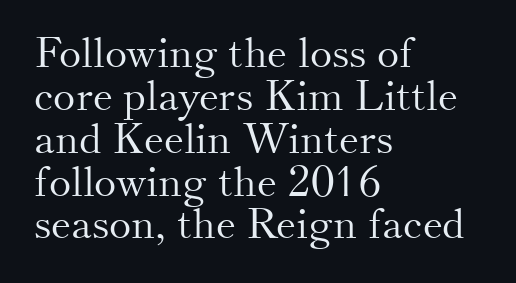
Q: Is the text bold? A: No.
Q: Is the text italic (slanted)? A: No, it is upright.
Q: Is the typeface a serif or a sans-serif typeface? A: Serif.
Q: Is the text underlined? A: No.
Q: How is the paragraph aligned? A: Left-aligned.
Q: Is the spacing between letters normal or unusually wide? A: Normal.
Q: Is the spacing between lines tight, normal or loose? A: Tight.
Q: Width (condensed, normal, or wide)? A: Normal.
Q: Stroke contrast? A: Medium.
Q: x-height? A: Small.
Q: Monospaced? A: No.
